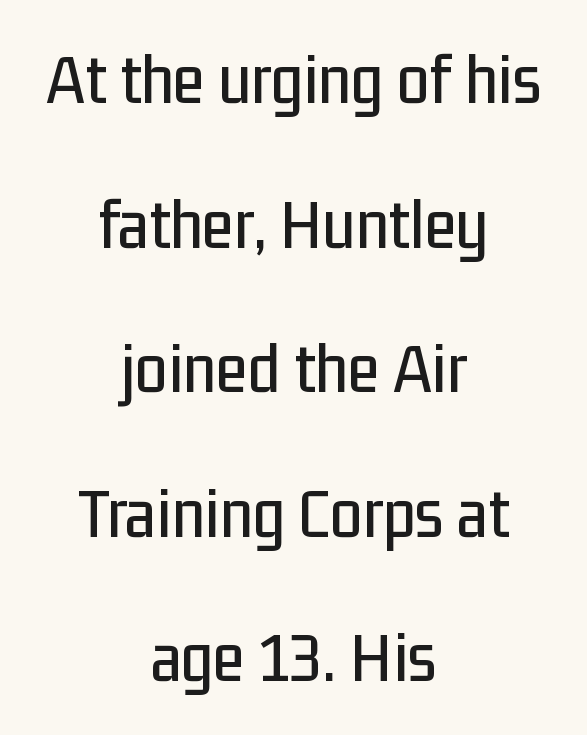
The image shows 73 px condensed sans-serif type, upright; set centered, loose line spacing (1.98x), normal letter spacing, not underlined; low stroke contrast and a medium x-height.
